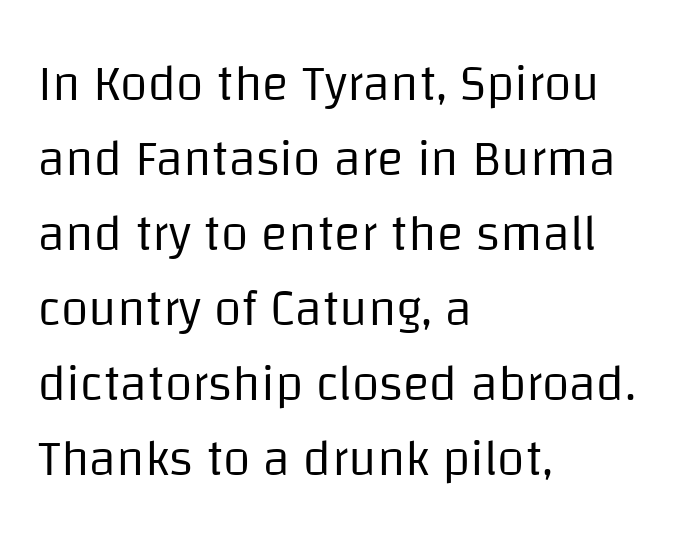
The type sits square on the baseline with zero lean. This is not heavy type; no bold has been used. The ragged edge is on the right, which tells us the setting is flush left. Successive baselines arrive at the customary interval. Do the characters align in a grid? No, the font is proportional. The letterforms sit shoulder to shoulder at normal distance.
